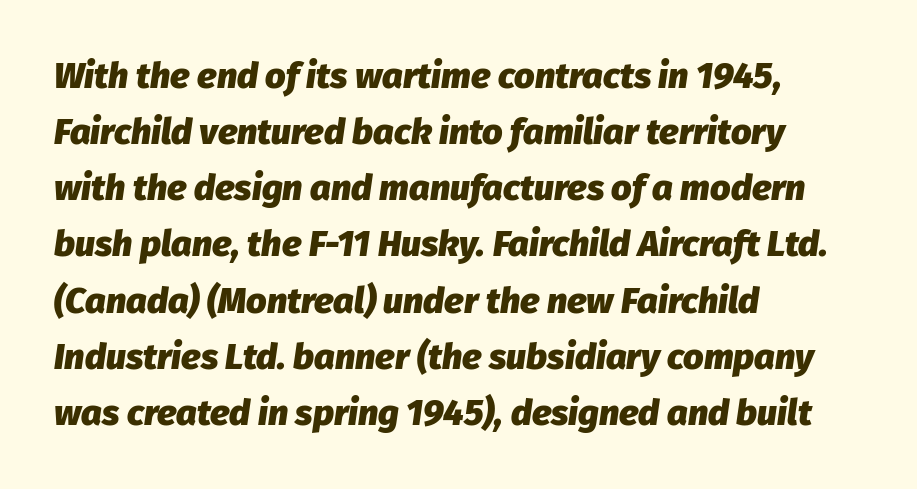
How heavy is the stroke? Heavy — this is a bold. Varying glyph widths throughout — classic text-font behaviour. This rendering features lettering with no underline. The gaps between neighbouring characters are ordinary and unremarkable. The lines are quadded left. Every character sits at an angle, as italics do.
